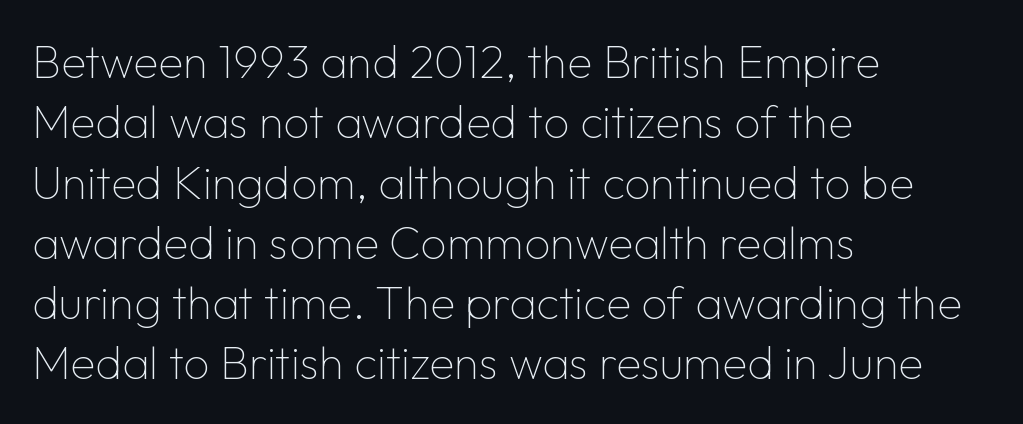
The image shows 46 px thin sans-serif type, upright; set left-aligned, normal line spacing (1.31x), normal letter spacing, not underlined; low stroke contrast and a medium x-height.
